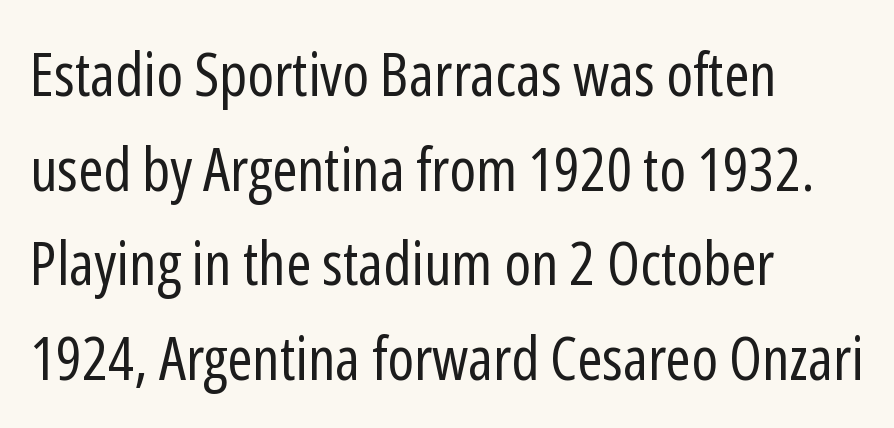
Q: Is the text bold? A: No.
Q: Is the text italic (slanted)? A: No, it is upright.
Q: Is the typeface a serif or a sans-serif typeface? A: Sans-serif.
Q: Is the text underlined? A: No.
Q: How is the paragraph aligned? A: Left-aligned.
Q: Is the spacing between letters normal or unusually wide? A: Normal.
Q: Is the spacing between lines tight, normal or loose? A: Normal.
Q: Width (condensed, normal, or wide)? A: Condensed.
Q: Stroke contrast? A: Low.
Q: x-height? A: Medium.
Q: Monospaced? A: No.
